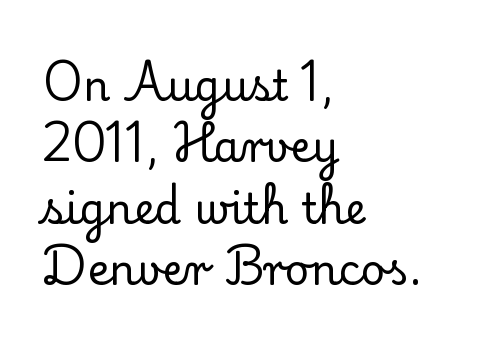
Q: Is the text italic (slanted)? A: No, it is upright.
Q: Is the typeface a serif or a sans-serif typeface? A: Serif.
Q: Is the text underlined? A: No.
Q: How is the paragraph aligned? A: Left-aligned.
Q: Is the spacing between letters normal or unusually wide? A: Normal.
Q: Is the spacing between lines tight, normal or loose? A: Normal.
Q: Width (condensed, normal, or wide)? A: Normal.
Q: Stroke contrast? A: Low.
Q: x-height? A: Small.
Q: Monospaced? A: No.
